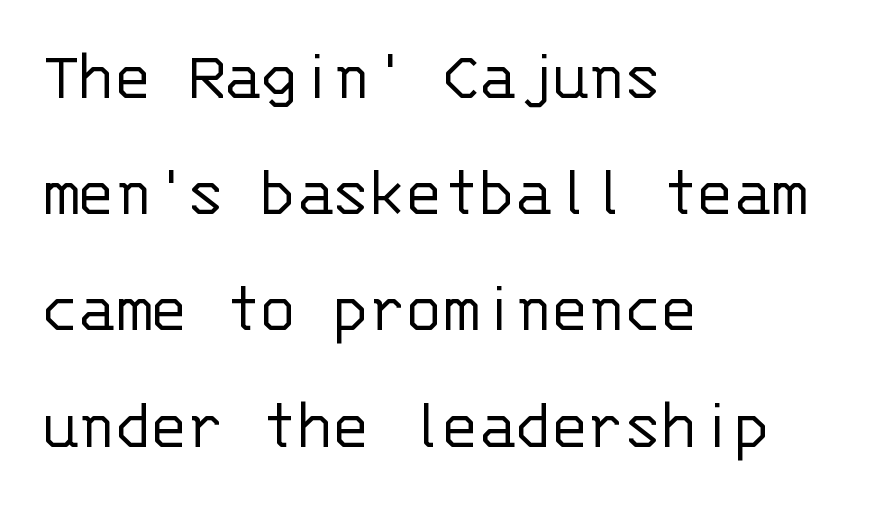
Q: Is the text bold? A: No.
Q: Is the text italic (slanted)? A: No, it is upright.
Q: Is the typeface a serif or a sans-serif typeface? A: Sans-serif.
Q: Is the text underlined? A: No.
Q: How is the paragraph aligned? A: Left-aligned.
Q: Is the spacing between letters normal or unusually wide? A: Normal.
Q: Is the spacing between lines tight, normal or loose? A: Normal.
Q: Width (condensed, normal, or wide)? A: Normal.
Q: Stroke contrast? A: Low.
Q: x-height? A: Large.
Q: Monospaced? A: Yes.
